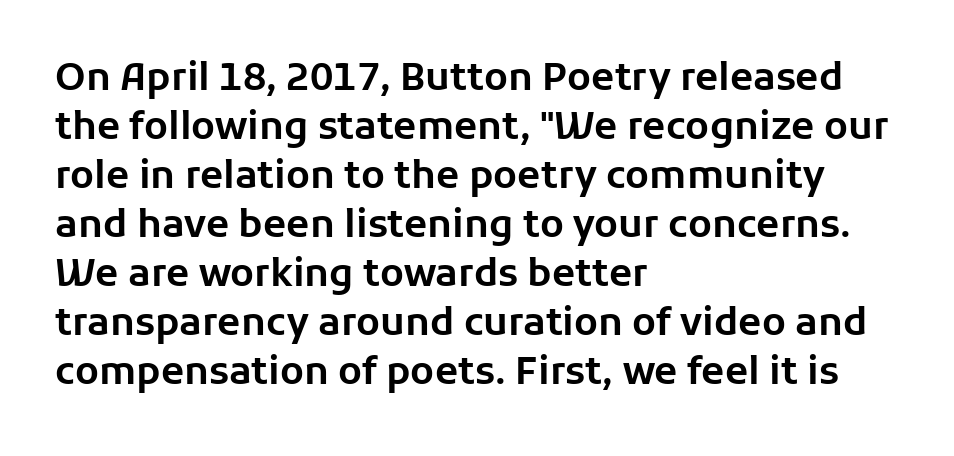
Q: Is the text italic (slanted)? A: No, it is upright.
Q: Is the typeface a serif or a sans-serif typeface? A: Sans-serif.
Q: Is the text underlined? A: No.
Q: How is the paragraph aligned? A: Left-aligned.
Q: Is the spacing between letters normal or unusually wide? A: Normal.
Q: Is the spacing between lines tight, normal or loose? A: Normal.
Q: Width (condensed, normal, or wide)? A: Normal.
Q: Stroke contrast? A: Low.
Q: x-height? A: Medium.
Q: Monospaced? A: No.
